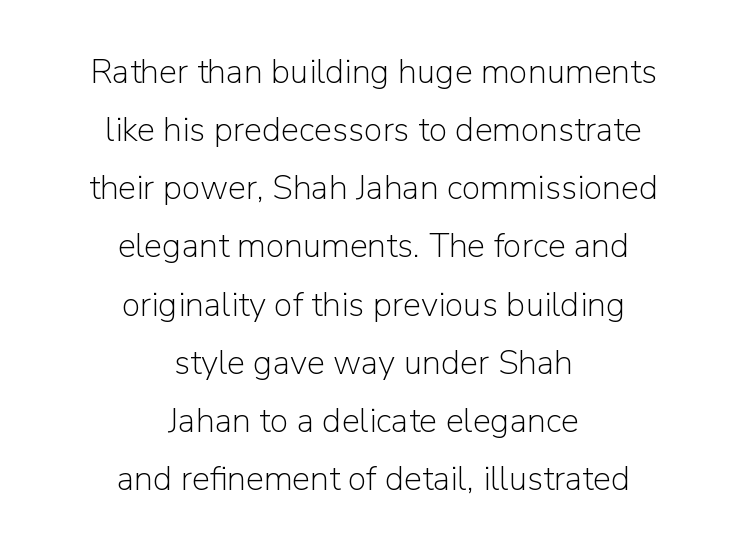
{"serif": "no", "italic": "no", "bold": "no", "weight": "light", "width": "normal", "stroke_contrast": "low", "x_height": "medium", "monospaced": "no", "underline": "no", "align": "center", "line_spacing_ratio": 1.71, "letter_spacing": "normal", "letter_spacing_em": 0.0, "glyph_px": 34}
